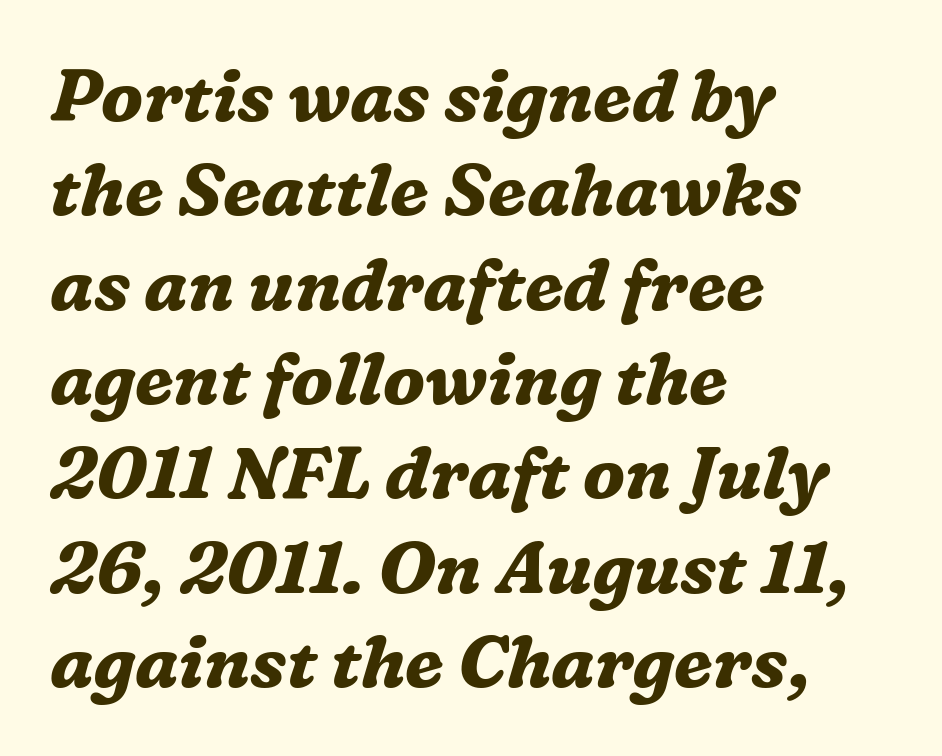
The image shows 72 px bold serif type, italic (leaning right); set left-aligned, normal line spacing (1.31x), normal letter spacing, not underlined; medium stroke contrast and a medium x-height.
